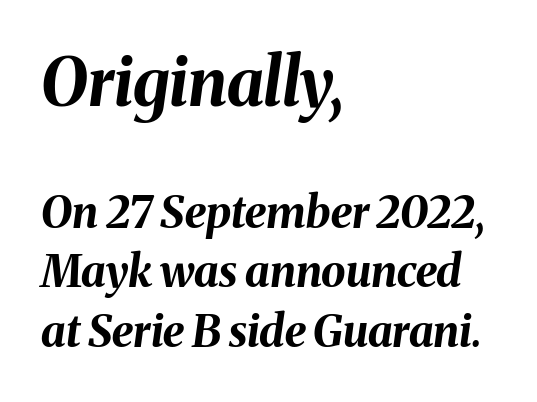
A typesetter would mark this as italic. The leading is moderate, giving the passage an even texture. Compared with a centered layout, this one pins lines to the left instead. The initial chunk of copy outweighs the following chunk in type size. Tracking value appears to be zero — textbook default spacing.
